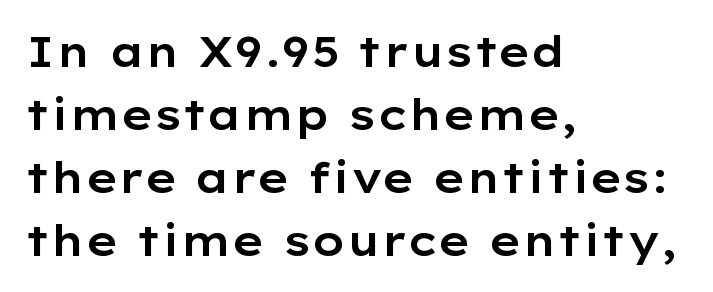
The image shows 42 px wide sans-serif type, upright; set left-aligned, normal line spacing (1.5x), normal letter spacing, not underlined; low stroke contrast and a medium x-height.
